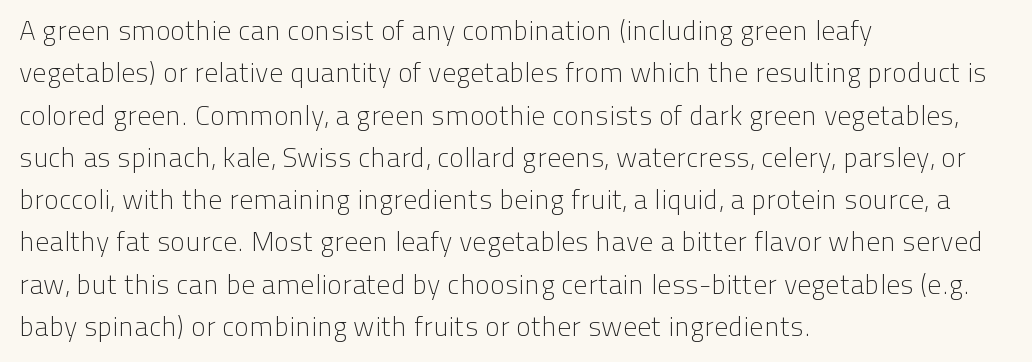
In CSS terms this would be text-align: left. Beneath every word, the page is bare. Between one letter and the next there's only the usual sliver of space. A typesetter would call this proportional, since set widths differ per character. Letterform terminals end flat and unadorned throughout the passage.
